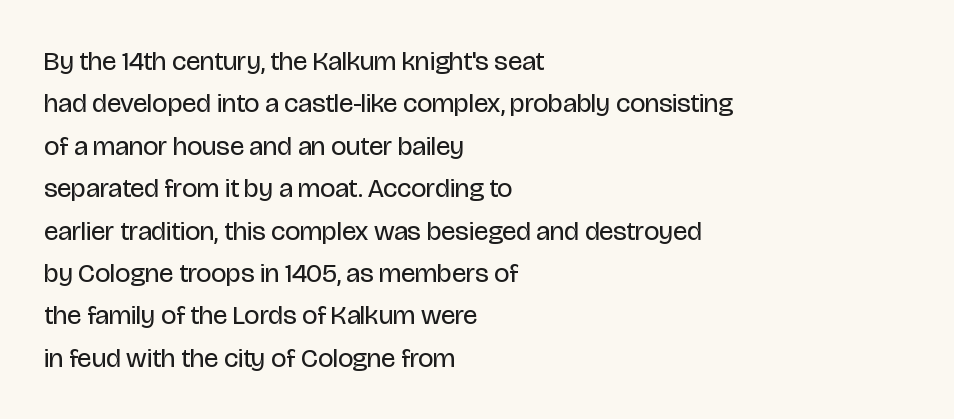
{"italic": "no", "bold": "no", "underline": "no", "align": "left", "line_spacing": "normal", "line_spacing_ratio": 1.57, "letter_spacing": "normal", "letter_spacing_em": 0.0, "glyph_px": 27}
